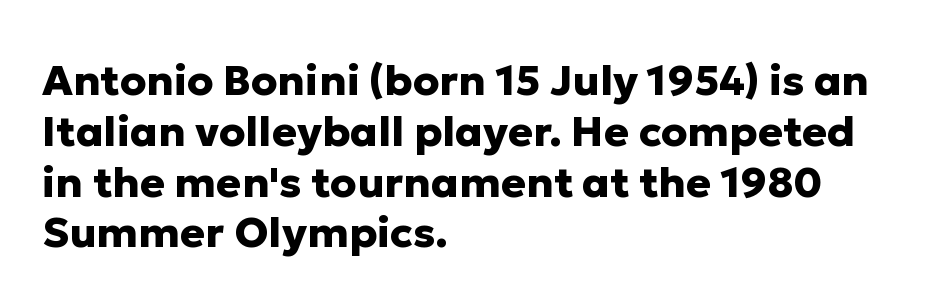
{"serif": "no", "italic": "no", "bold": "yes", "weight": "heavy", "width": "normal", "stroke_contrast": "low", "x_height": "medium", "monospaced": "no", "underline": "no", "align": "left", "line_spacing_ratio": 1.21, "letter_spacing": "normal", "letter_spacing_em": 0.0, "glyph_px": 42}
